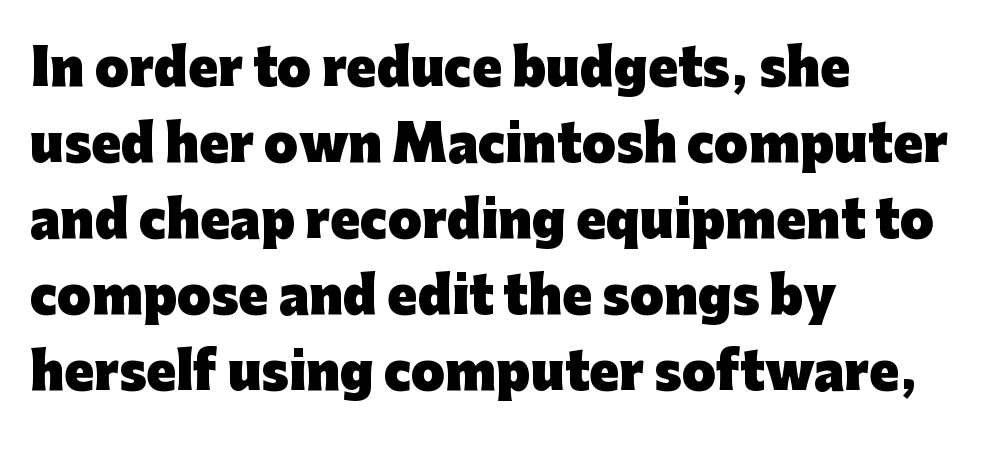
Line beginnings align vertically; line endings do not. These lines are composed in type without serifs. How heavy is the stroke? Heavy — this is a bold. A typesetter would call this leading conventional body-copy spacing.
